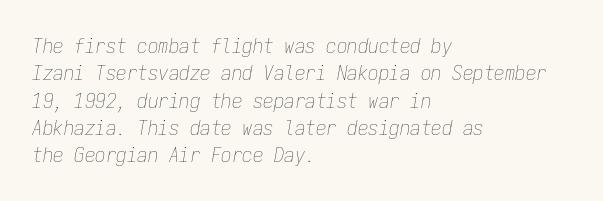
The type is set solid horizontally, with unmodified tracking. Type without underlining. A classic flush-left, rag-right setting is used for this passage. Honestly, the row spacing looks completely unremarkable. Compared with a typical body face, this is equally light or lighter still. There's an unmistakable incline to the writing here.
